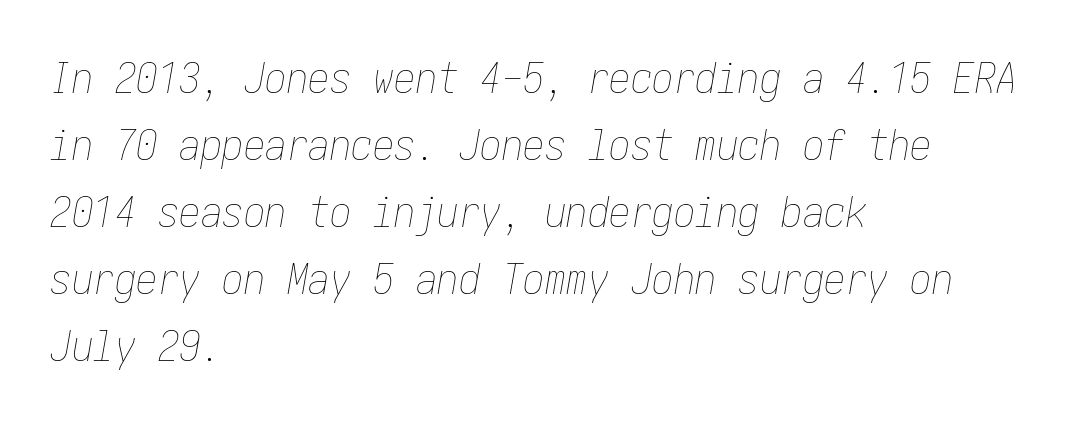
Typeset ragged right — the left edge is the straight one. This rendering leaves character spacing at its baseline value. Underlining? Definitely not there. Leading: standard.
